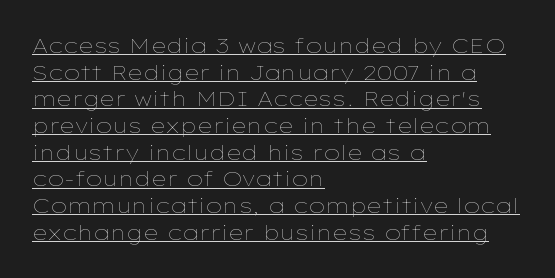
Is the letter spacing exaggerated? No — it looks like the ordinary default. This sample uses an upright cut, with every glyph sitting square on the baseline. Notice how descenders clear the ascenders below comfortably — that's standard leading. Layout note: lines flush left.
